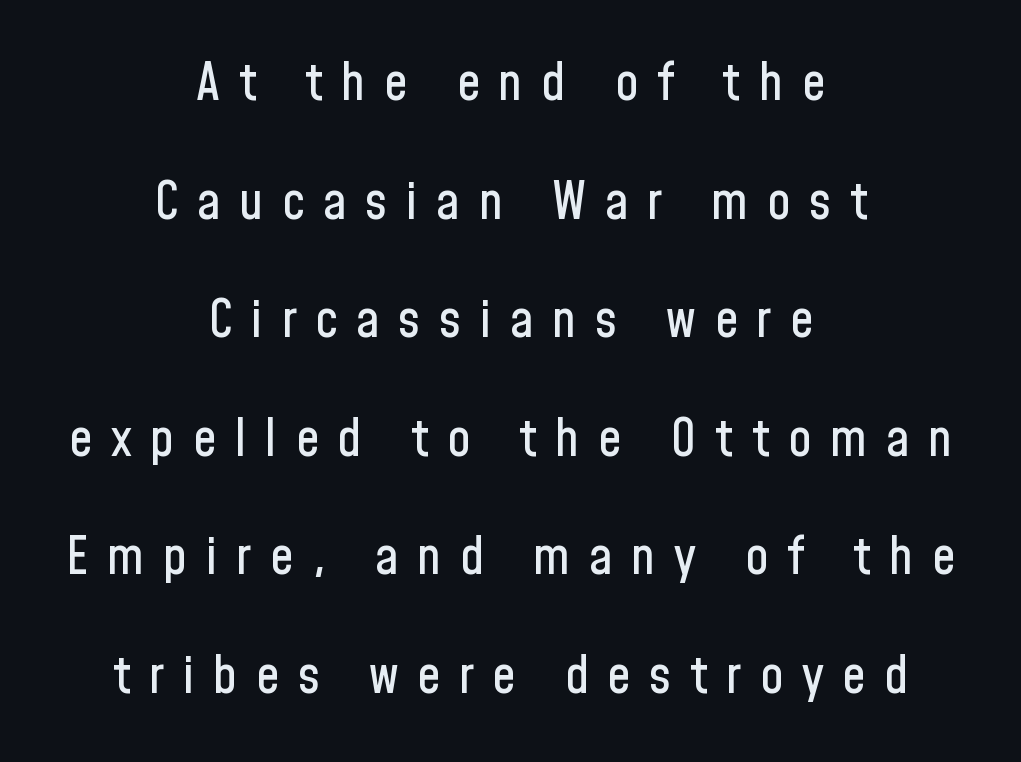
{"serif": "no", "italic": "no", "width": "condensed", "stroke_contrast": "low", "x_height": "medium", "monospaced": "no", "underline": "no", "align": "center", "line_spacing": "loose", "line_spacing_ratio": 2.28, "letter_spacing": "wide", "letter_spacing_em": 0.36, "glyph_px": 52}
